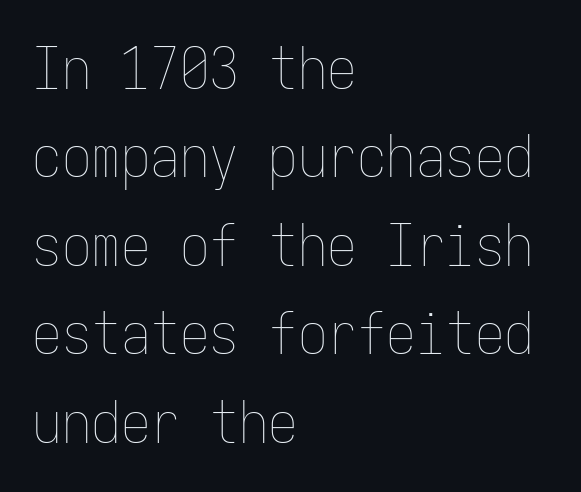
The image shows 59 px thin, condensed type, upright, monospaced; set left-aligned, normal line spacing (1.5x), normal letter spacing, not underlined; low stroke contrast and a medium x-height.
